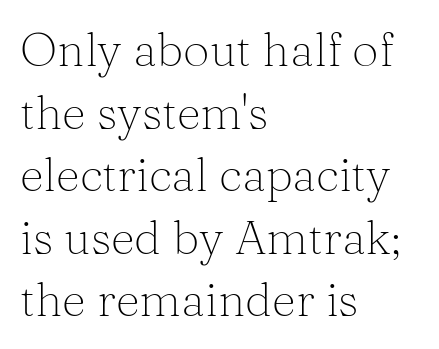
{"serif": "yes", "italic": "no", "bold": "no", "weight": "light", "width": "normal", "stroke_contrast": "medium", "x_height": "medium", "monospaced": "no", "underline": "no", "align": "left", "line_spacing": "normal", "line_spacing_ratio": 1.33, "letter_spacing": "normal", "letter_spacing_em": 0.0, "glyph_px": 47}
